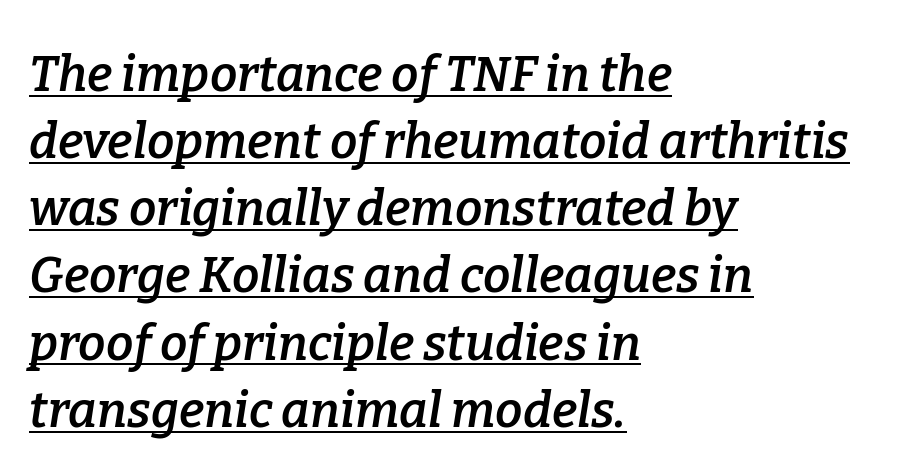
{"serif": "yes", "italic": "yes", "lean": "right", "slant_degrees": 9, "bold": "semi", "weight": "semibold", "width": "normal", "stroke_contrast": "low", "x_height": "medium", "monospaced": "no", "underline": "yes", "align": "left", "line_spacing": "normal", "line_spacing_ratio": 1.37, "letter_spacing": "normal", "letter_spacing_em": 0.0, "glyph_px": 49}
